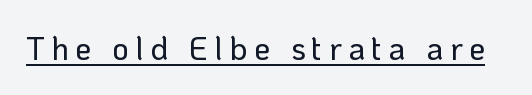
{"serif": "no", "italic": "no", "width": "normal", "stroke_contrast": "low", "x_height": "medium", "monospaced": "no", "underline": "yes", "letter_spacing": "wide", "letter_spacing_em": 0.2, "glyph_px": 32}
